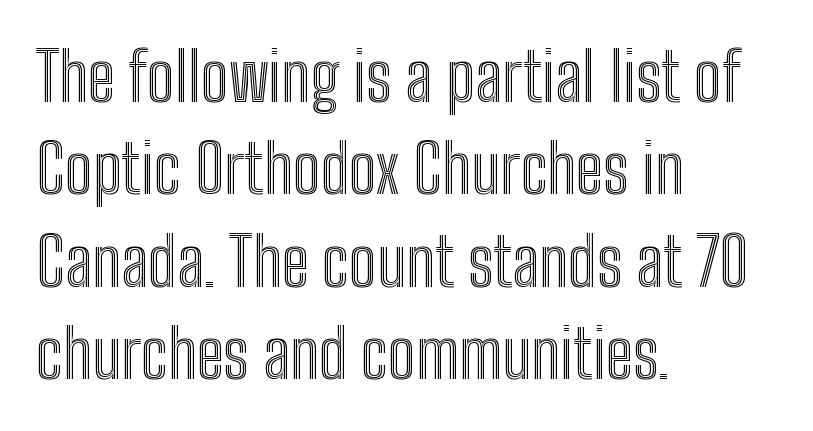
Q: Is the text italic (slanted)? A: No, it is upright.
Q: Is the text underlined? A: No.
Q: How is the paragraph aligned? A: Left-aligned.
Q: Is the spacing between letters normal or unusually wide? A: Normal.
Q: Is the spacing between lines tight, normal or loose? A: Normal.
Q: Width (condensed, normal, or wide)? A: Condensed.
Q: x-height? A: Medium.
Q: Monospaced? A: No.
